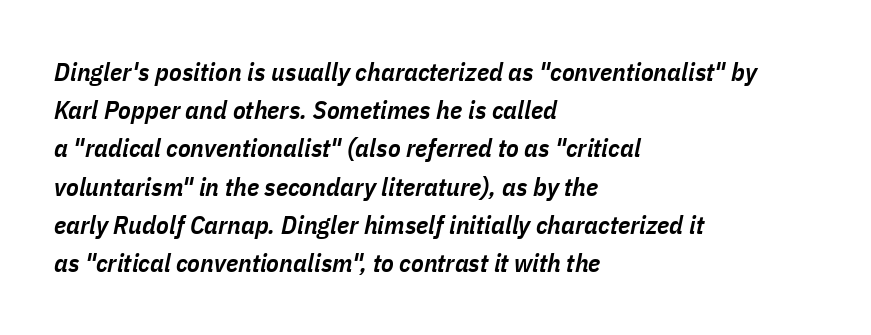
Lines of text with bare space underneath. Normally led — the rows are evenly, conventionally spaced. Slightly chunky letters — semibold, I'd say, not full bold. Standard letterfit; no display-style spreading of the glyphs. Left-aligned paragraph, ragged on the right. Slant detected: the letters are inclined.
